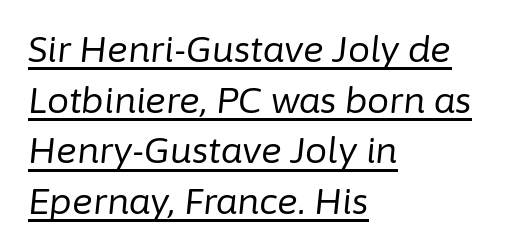
Q: Is the text bold? A: No.
Q: Is the text italic (slanted)? A: Yes, it leans right by about 6 degrees.
Q: Is the text underlined? A: Yes.
Q: How is the paragraph aligned? A: Left-aligned.
Q: Is the spacing between letters normal or unusually wide? A: Normal.
Q: Is the spacing between lines tight, normal or loose? A: Normal.
Q: Width (condensed, normal, or wide)? A: Normal.
Q: Stroke contrast? A: Low.
Q: x-height? A: Medium.
Q: Monospaced? A: No.
